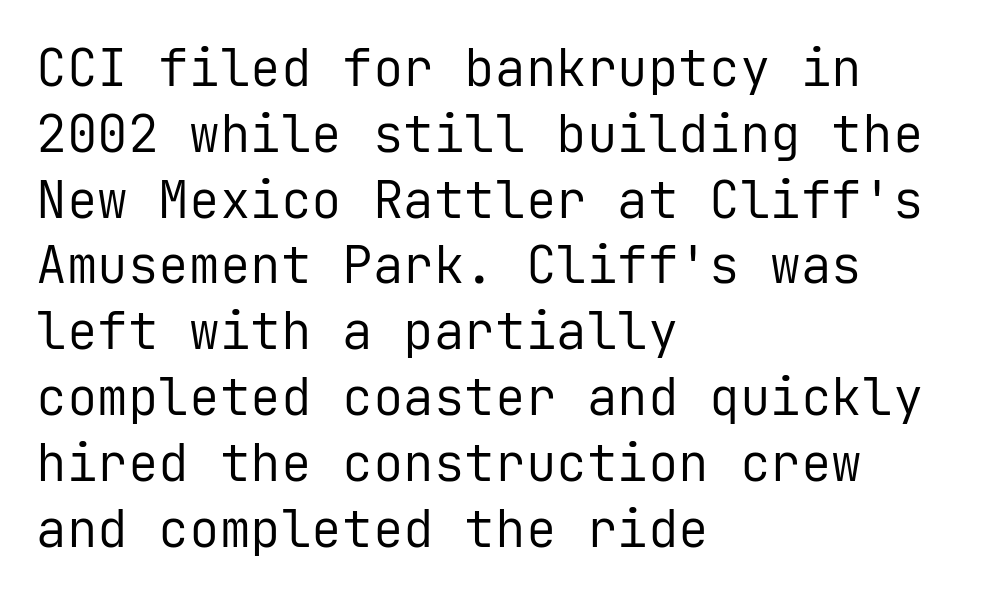
{"serif": "no", "italic": "no", "bold": "no", "weight": "regular", "width": "normal", "stroke_contrast": "low", "x_height": "medium", "monospaced": "yes", "underline": "no", "align": "left", "line_spacing": "normal", "line_spacing_ratio": 1.29, "letter_spacing": "normal", "letter_spacing_em": 0.0, "glyph_px": 51}
